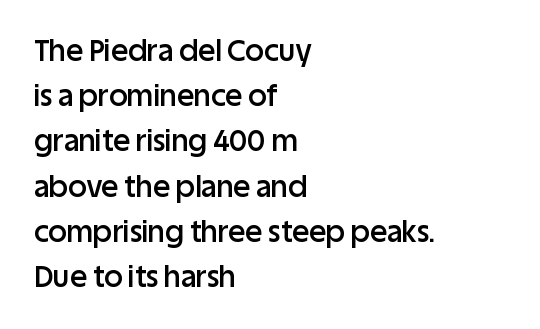
Q: Is the text bold? A: Semi-bold.
Q: Is the text italic (slanted)? A: No, it is upright.
Q: Is the typeface a serif or a sans-serif typeface? A: Sans-serif.
Q: Is the text underlined? A: No.
Q: How is the paragraph aligned? A: Left-aligned.
Q: Is the spacing between letters normal or unusually wide? A: Normal.
Q: Is the spacing between lines tight, normal or loose? A: Normal.
Q: Width (condensed, normal, or wide)? A: Normal.
Q: Stroke contrast? A: Low.
Q: x-height? A: Large.
Q: Monospaced? A: No.
